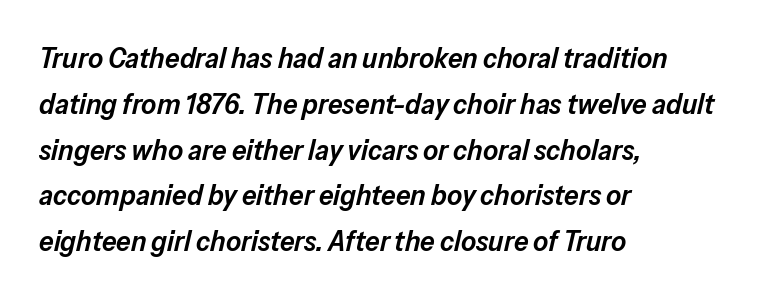
The image shows 29 px semibold type, italic (leaning right); set left-aligned, normal line spacing (1.58x), normal letter spacing, not underlined; low stroke contrast and a medium x-height.
